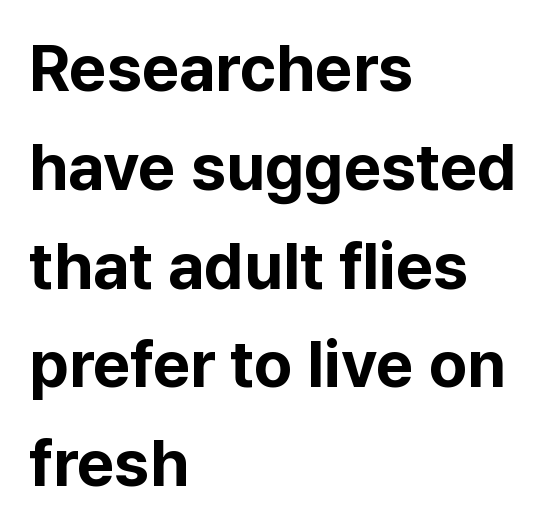
{"serif": "no", "italic": "no", "bold": "yes", "weight": "bold", "width": "normal", "stroke_contrast": "low", "x_height": "medium", "monospaced": "no", "underline": "no", "align": "left", "line_spacing": "normal", "line_spacing_ratio": 1.52, "letter_spacing": "normal", "letter_spacing_em": 0.0, "glyph_px": 65}
